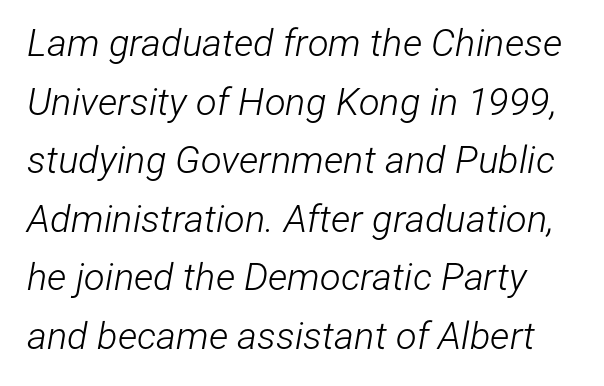
Q: Is the text bold? A: No.
Q: Is the text italic (slanted)? A: Yes, it leans right by about 12 degrees.
Q: Is the text underlined? A: No.
Q: Is the spacing between letters normal or unusually wide? A: Normal.
Q: Is the spacing between lines tight, normal or loose? A: Normal.
Q: Width (condensed, normal, or wide)? A: Condensed.
Q: Stroke contrast? A: Low.
Q: x-height? A: Medium.
Q: Monospaced? A: No.
